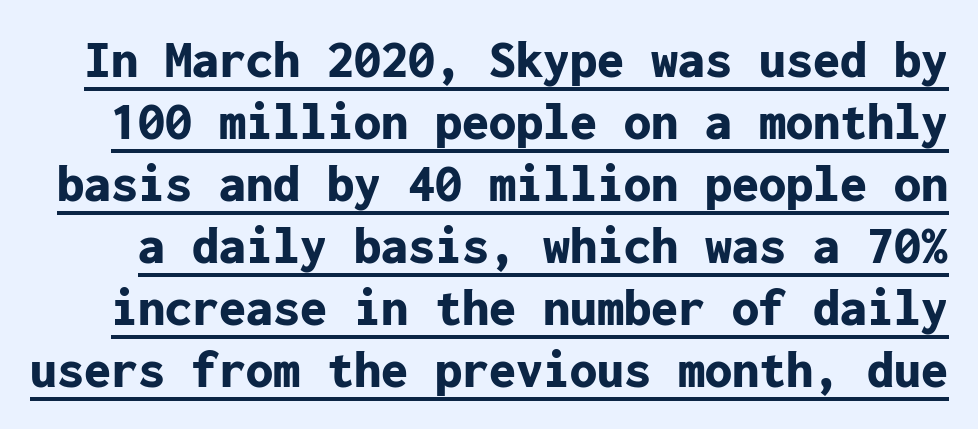
{"serif": "no", "italic": "no", "bold": "yes", "weight": "bold", "width": "normal", "stroke_contrast": "low", "x_height": "medium", "monospaced": "yes", "underline": "yes", "line_spacing": "tight", "line_spacing_ratio": 1.15, "letter_spacing": "normal", "letter_spacing_em": 0.0, "glyph_px": 54}
